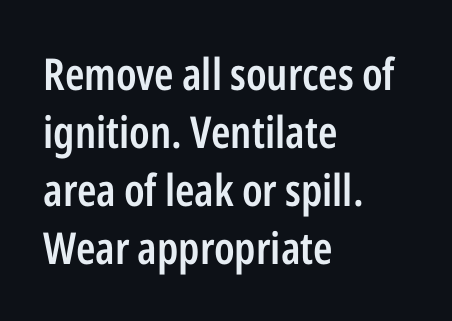
The image shows 44 px semibold, condensed sans-serif type, upright; set left-aligned, normal line spacing (1.32x), normal letter spacing, not underlined; low stroke contrast and a medium x-height.
